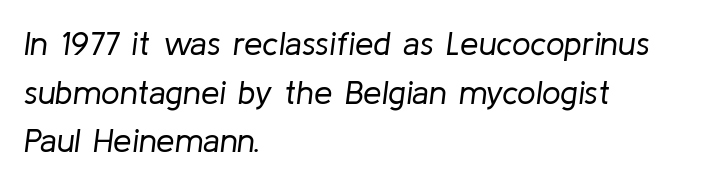
Q: Is the text bold? A: No.
Q: Is the text italic (slanted)? A: Yes, it leans right by about 8 degrees.
Q: Is the text underlined? A: No.
Q: How is the paragraph aligned? A: Left-aligned.
Q: Is the spacing between letters normal or unusually wide? A: Normal.
Q: Is the spacing between lines tight, normal or loose? A: Normal.
Q: Width (condensed, normal, or wide)? A: Normal.
Q: Stroke contrast? A: Low.
Q: x-height? A: Medium.
Q: Monospaced? A: No.
